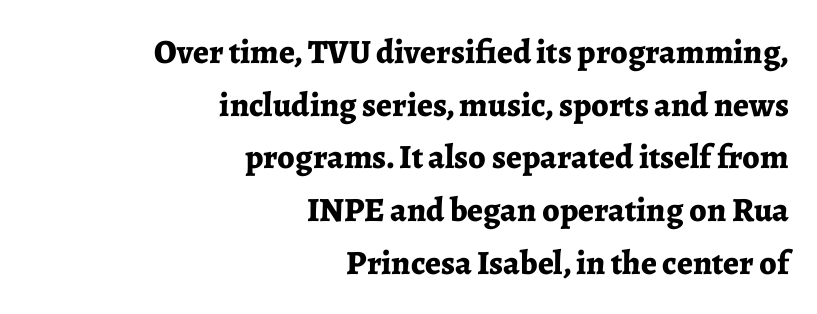
The image shows 34 px bold serif type, upright; set right-aligned, normal line spacing (1.55x), normal letter spacing, not underlined; low stroke contrast and a medium x-height.
